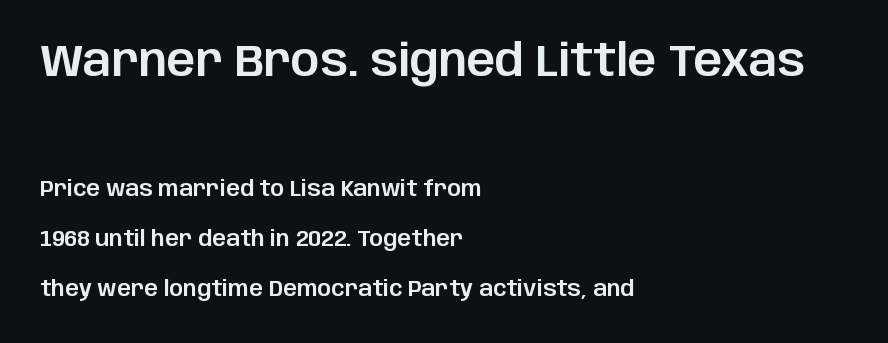
Q: Is the text italic (slanted)? A: No, it is upright.
Q: Is the typeface a serif or a sans-serif typeface? A: Sans-serif.
Q: Is the text underlined? A: No.
Q: How is the paragraph aligned? A: Left-aligned.
Q: Is the spacing between letters normal or unusually wide? A: Normal.
Q: Is the spacing between lines tight, normal or loose? A: Loose.
Q: Which block of text is set in a larger size, the first (top) or the second (bottom)? A: The first (top) one.
Q: Width (condensed, normal, or wide)? A: Normal.
Q: Stroke contrast? A: Low.
Q: x-height? A: Large.
Q: Monospaced? A: No.
